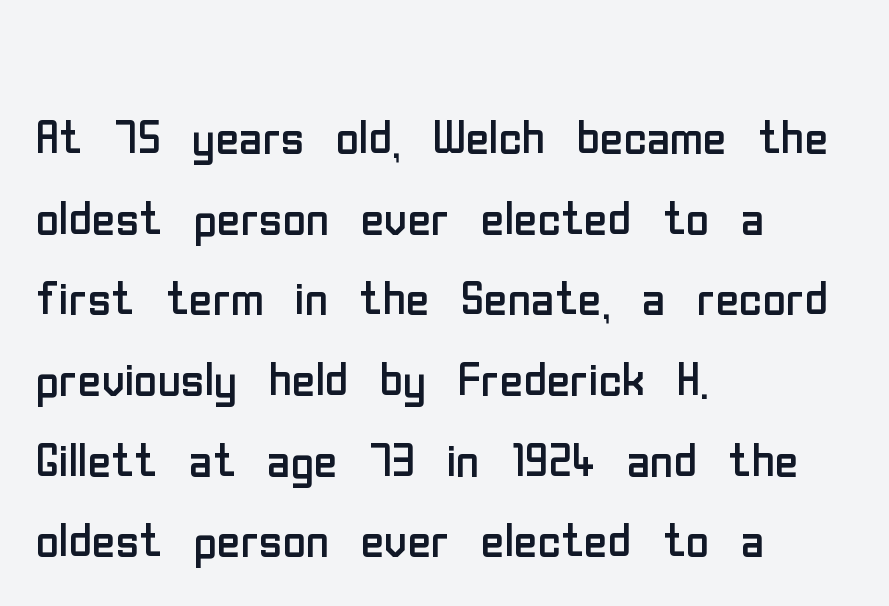
Q: Is the text bold? A: No.
Q: Is the text italic (slanted)? A: No, it is upright.
Q: Is the typeface a serif or a sans-serif typeface? A: Sans-serif.
Q: Is the text underlined? A: No.
Q: How is the paragraph aligned? A: Left-aligned.
Q: Is the spacing between letters normal or unusually wide? A: Normal.
Q: Is the spacing between lines tight, normal or loose? A: Normal.
Q: Width (condensed, normal, or wide)? A: Condensed.
Q: Stroke contrast? A: Low.
Q: x-height? A: Medium.
Q: Monospaced? A: No.
